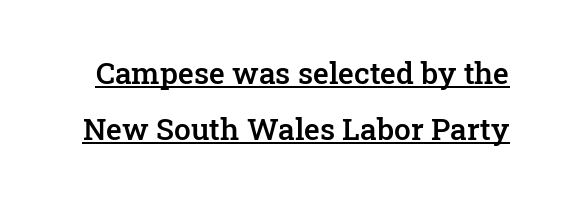
{"serif": "yes", "italic": "no", "bold": "semi", "weight": "semibold", "width": "normal", "stroke_contrast": "low", "x_height": "medium", "monospaced": "no", "underline": "yes", "line_spacing_ratio": 1.88, "letter_spacing": "normal", "letter_spacing_em": 0.0, "glyph_px": 30}
